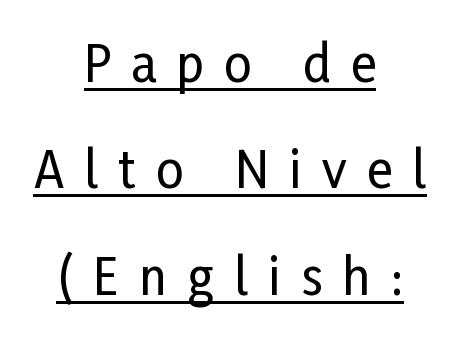
The glyphs in this specimen are sans serif. Airy leading. Line starts and ends both wander, symmetrically. Short note: letters widely spaced. The sample's only ornament is a line tracing under the words.
